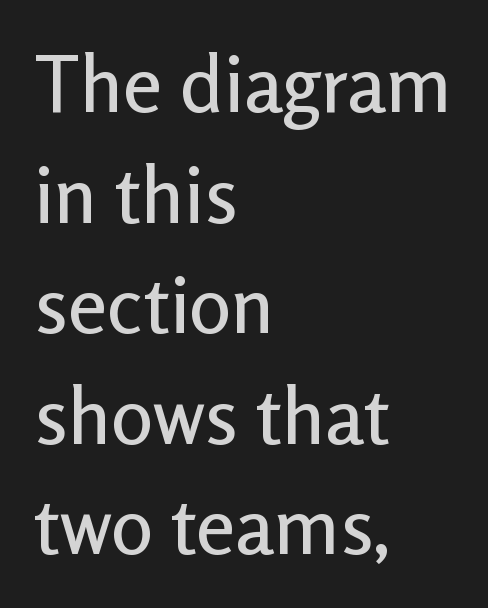
This sample keeps an unexceptional amount of space between lines. The glyphs are unaccompanied by any horizontal stroke below them. Letterform terminals end flat and unadorned throughout the passage. A roman cut, with each character standing at attention. These lines are set flush left with a ragged right edge. A typesetter would call this zero additional tracking.
